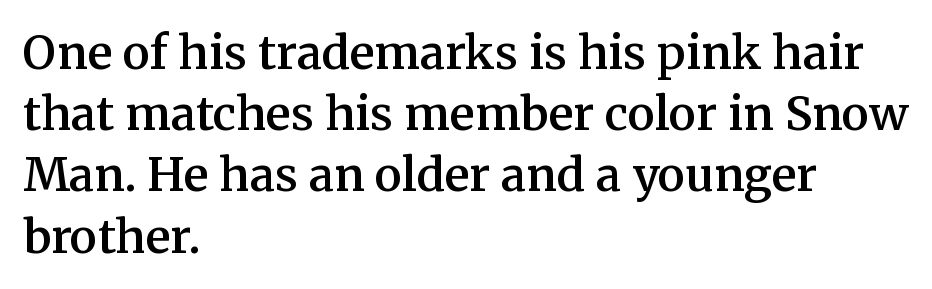
The image shows 46 px semibold serif type, upright; set left-aligned, normal line spacing (1.33x), normal letter spacing, not underlined; medium stroke contrast and a medium x-height.
